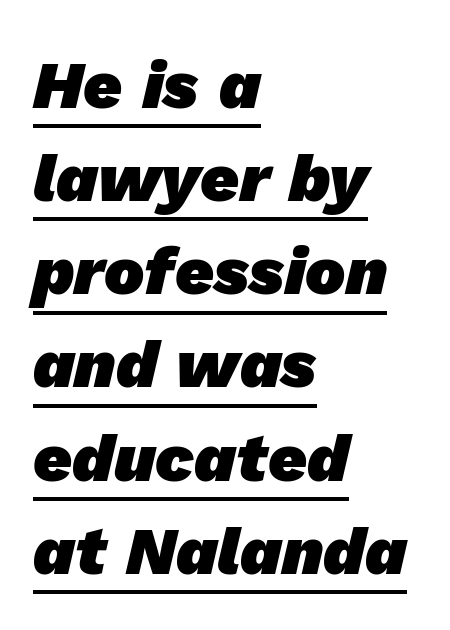
Horizontal bands of white between lines are of average thickness. Students, observe the line beneath the letters — that is underlining. Letter spacing: default. Line starts are locked; line ends wander. The letters are bold, with thick, heavy strokes.
